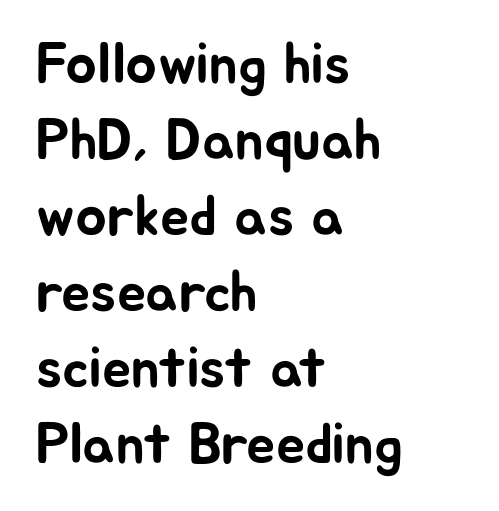
Q: Is the text italic (slanted)? A: No, it is upright.
Q: Is the typeface a serif or a sans-serif typeface? A: Sans-serif.
Q: Is the text underlined? A: No.
Q: How is the paragraph aligned? A: Left-aligned.
Q: Is the spacing between letters normal or unusually wide? A: Normal.
Q: Is the spacing between lines tight, normal or loose? A: Normal.
Q: Width (condensed, normal, or wide)? A: Normal.
Q: Stroke contrast? A: Low.
Q: x-height? A: Medium.
Q: Monospaced? A: No.
